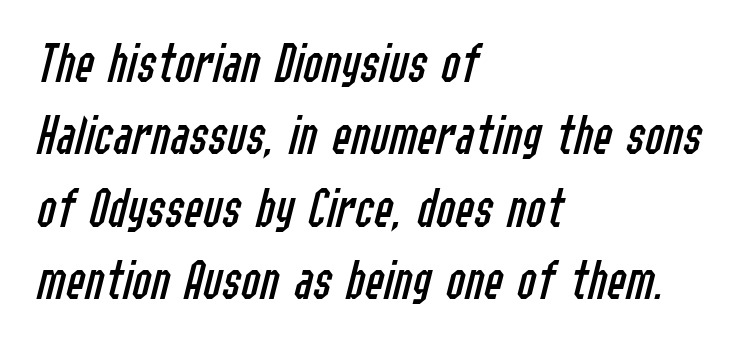
{"italic": "yes", "lean": "right", "slant_degrees": 14, "bold": "no", "weight": "regular", "width": "condensed", "stroke_contrast": "low", "x_height": "medium", "monospaced": "no", "underline": "no", "align": "left", "line_spacing": "normal", "line_spacing_ratio": 1.27, "letter_spacing": "normal", "letter_spacing_em": 0.0, "glyph_px": 57}
